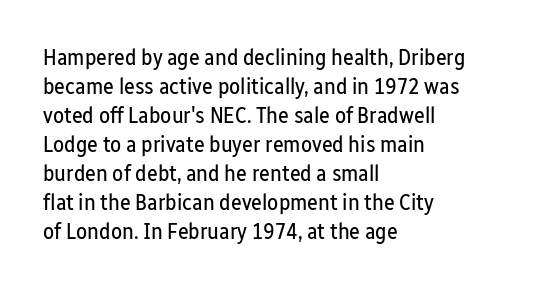
{"italic": "no", "bold": "no", "underline": "no", "align": "left", "line_spacing": "normal", "line_spacing_ratio": 1.26, "letter_spacing": "normal", "letter_spacing_em": 0.0, "glyph_px": 23}
